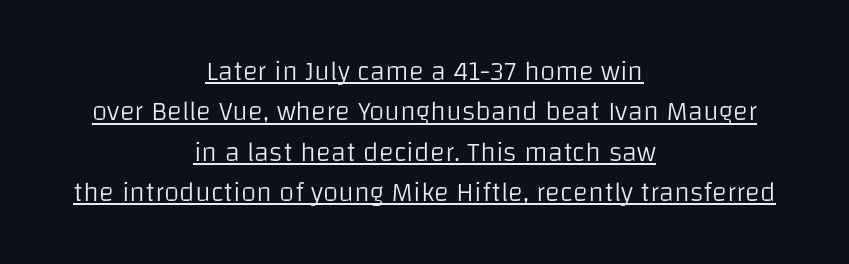
Font category for this specimen: sans-serif. Interline gaps are of average width in this sample. Looks like regular typesetting: each glyph gets only the width it needs. Is the block centered? Yes — each line is placed symmetrically about the middle.
